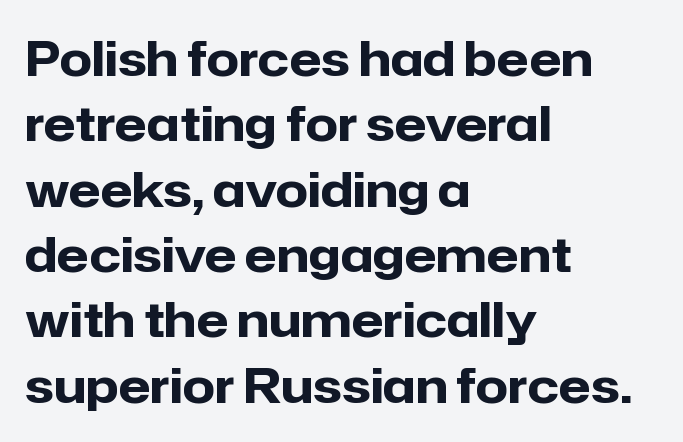
Q: Is the text bold? A: Yes.
Q: Is the text italic (slanted)? A: No, it is upright.
Q: Is the typeface a serif or a sans-serif typeface? A: Sans-serif.
Q: Is the text underlined? A: No.
Q: How is the paragraph aligned? A: Left-aligned.
Q: Is the spacing between letters normal or unusually wide? A: Normal.
Q: Is the spacing between lines tight, normal or loose? A: Normal.
Q: Width (condensed, normal, or wide)? A: Normal.
Q: Stroke contrast? A: Low.
Q: x-height? A: Medium.
Q: Monospaced? A: No.
